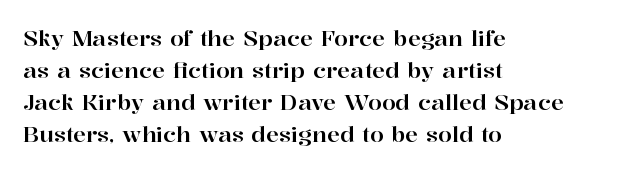
The image shows 22 px text type, upright; set left-aligned, normal line spacing (1.45x), normal letter spacing, not underlined.
